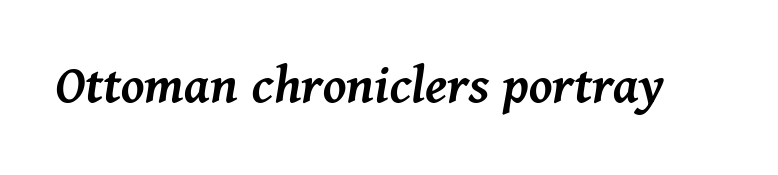
Q: Is the text bold? A: Semi-bold.
Q: Is the text italic (slanted)? A: Yes, it leans right by about 11 degrees.
Q: Is the text underlined? A: No.
Q: Is the spacing between letters normal or unusually wide? A: Normal.
Q: Width (condensed, normal, or wide)? A: Normal.
Q: Stroke contrast? A: Medium.
Q: x-height? A: Medium.
Q: Monospaced? A: No.
